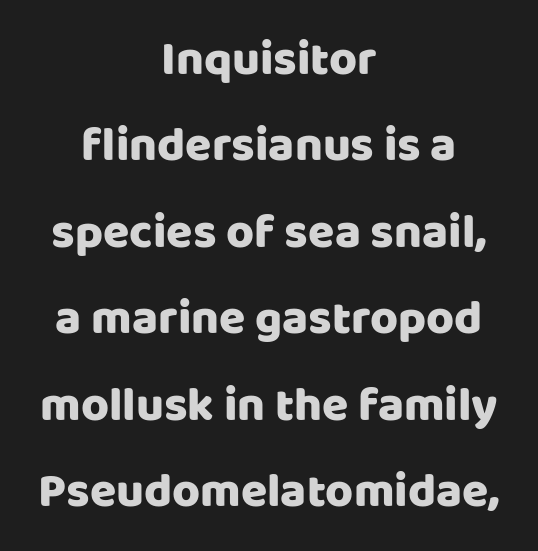
Q: Is the text italic (slanted)? A: No, it is upright.
Q: Is the typeface a serif or a sans-serif typeface? A: Sans-serif.
Q: Is the text underlined? A: No.
Q: How is the paragraph aligned? A: Centered.
Q: Is the spacing between letters normal or unusually wide? A: Normal.
Q: Width (condensed, normal, or wide)? A: Normal.
Q: Stroke contrast? A: Low.
Q: x-height? A: Large.
Q: Monospaced? A: No.
